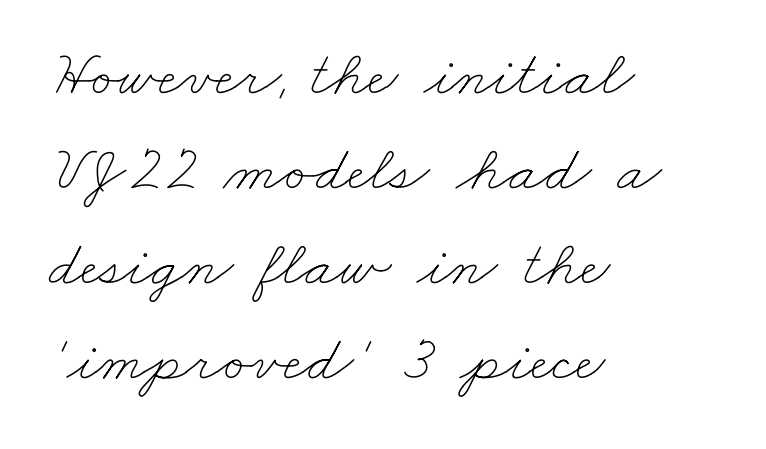
Q: Is the text bold? A: No.
Q: Is the text underlined? A: No.
Q: How is the paragraph aligned? A: Left-aligned.
Q: Is the spacing between letters normal or unusually wide? A: Normal.
Q: Is the spacing between lines tight, normal or loose? A: Normal.
Q: Width (condensed, normal, or wide)? A: Wide.
Q: Stroke contrast? A: Low.
Q: x-height? A: Small.
Q: Monospaced? A: No.
